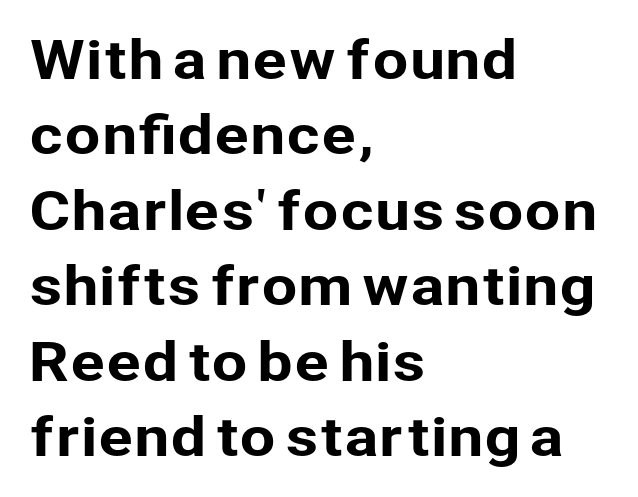
The passage shown stacks its lines at a standard gap. A typesetter would call this proportional, since set widths differ per character. A roman cut, with each character standing at attention. Only glyphs here, with clear space below each row.
